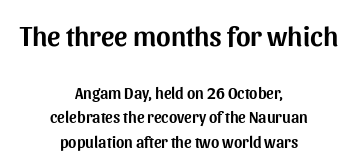
The image shows 28 px sans-serif type, upright; set centered, normal line spacing (1.52x), normal letter spacing, not underlined; the first (top) block is 1.75x larger; medium stroke contrast and a medium x-height.
